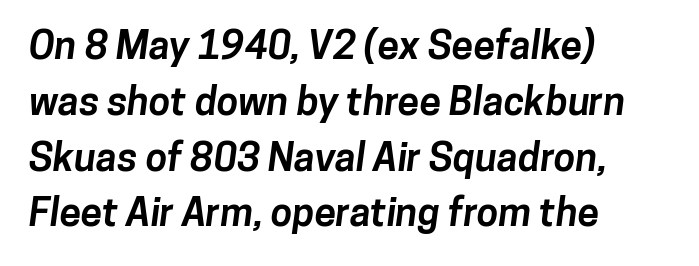
The image shows 39 px bold sans-serif type; set left-aligned, normal line spacing (1.43x), normal letter spacing, not underlined; low stroke contrast and a medium x-height.
